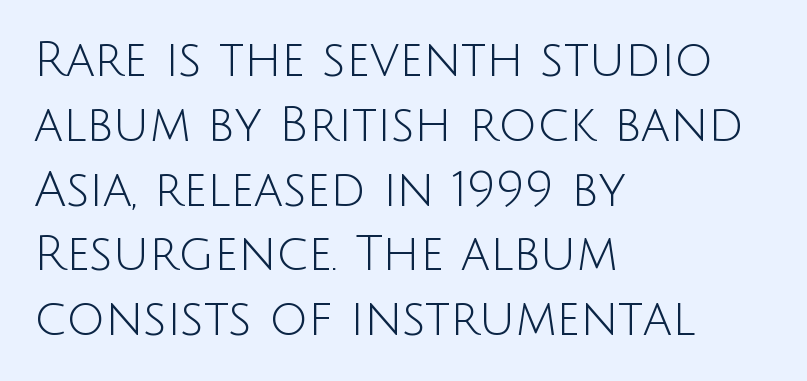
Q: Is the text bold? A: No.
Q: Is the text italic (slanted)? A: No, it is upright.
Q: Is the typeface a serif or a sans-serif typeface? A: Sans-serif.
Q: Is the text underlined? A: No.
Q: How is the paragraph aligned? A: Left-aligned.
Q: Is the spacing between letters normal or unusually wide? A: Normal.
Q: Is the spacing between lines tight, normal or loose? A: Normal.
Q: Width (condensed, normal, or wide)? A: Normal.
Q: Stroke contrast? A: Low.
Q: x-height? A: Large.
Q: Monospaced? A: No.
